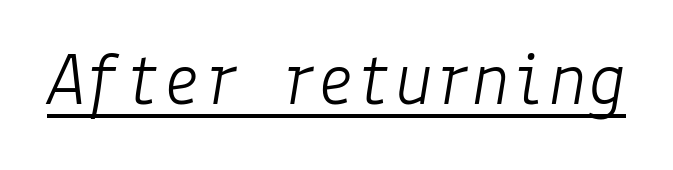
The image shows 77 px light type, italic (leaning right); set normal letter spacing, underlined; low stroke contrast and a medium x-height.
